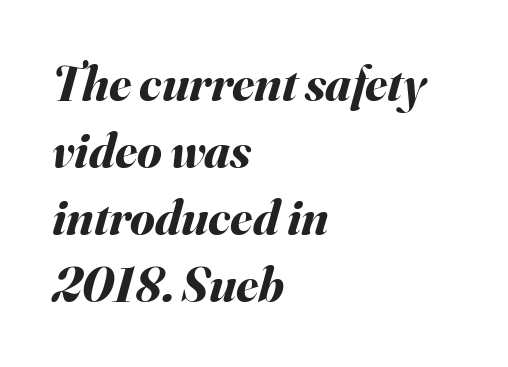
{"italic": "yes", "lean": "right", "slant_degrees": 16, "bold": "yes", "weight": "bold", "width": "normal", "stroke_contrast": "medium", "x_height": "small", "monospaced": "no", "underline": "no", "align": "left", "line_spacing": "normal", "line_spacing_ratio": 1.34, "letter_spacing": "normal", "letter_spacing_em": 0.0, "glyph_px": 50}
